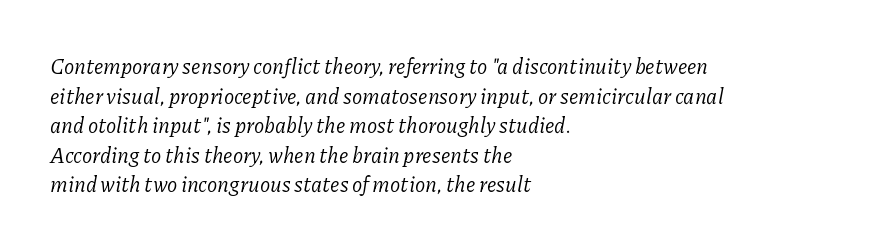
Q: Is the text bold? A: No.
Q: Is the text italic (slanted)? A: Yes, it leans right by about 11 degrees.
Q: Is the text underlined? A: No.
Q: How is the paragraph aligned? A: Left-aligned.
Q: Is the spacing between letters normal or unusually wide? A: Normal.
Q: Is the spacing between lines tight, normal or loose? A: Normal.
